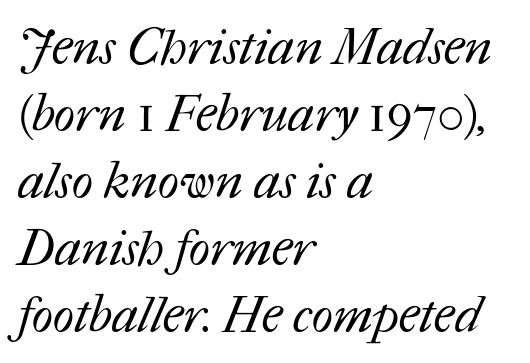
Q: Is the text bold? A: No.
Q: Is the text underlined? A: No.
Q: How is the paragraph aligned? A: Left-aligned.
Q: Is the spacing between letters normal or unusually wide? A: Normal.
Q: Is the spacing between lines tight, normal or loose? A: Normal.
Q: Width (condensed, normal, or wide)? A: Normal.
Q: Stroke contrast? A: Medium.
Q: x-height? A: Medium.
Q: Monospaced? A: No.
